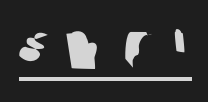
Q: Is the typeface a serif or a sans-serif typeface? A: Sans-serif.
Q: Is the text underlined? A: Yes.
Q: Is the spacing between letters normal or unusually wide? A: Unusually wide.
Q: Width (condensed, normal, or wide)? A: Normal.
Q: Stroke contrast? A: Low.
Q: x-height? A: Large.
Q: Monospaced? A: No.
